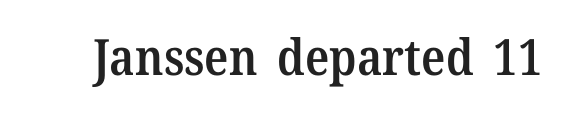
How heavy is the stroke? Medium-heavy — a semibold, shy of bold. Short note: letters normally spaced. This sample uses an upright cut, with every glyph sitting square on the baseline. Honestly, there is no underline to notice here at all. The face used here is proportionally spaced, like ordinary book or web type. You can tell from the footed stems that serif type was used.
